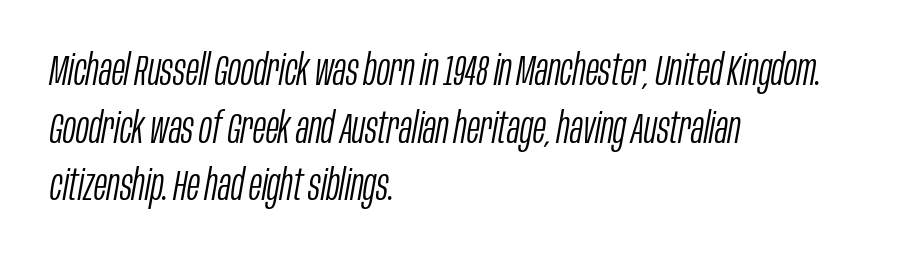
{"italic": "yes", "lean": "right", "slant_degrees": 10, "bold": "no", "weight": "light", "width": "condensed", "stroke_contrast": "low", "x_height": "large", "monospaced": "no", "underline": "no", "align": "left", "line_spacing": "normal", "line_spacing_ratio": 1.34, "letter_spacing": "normal", "letter_spacing_em": 0.0, "glyph_px": 43}
